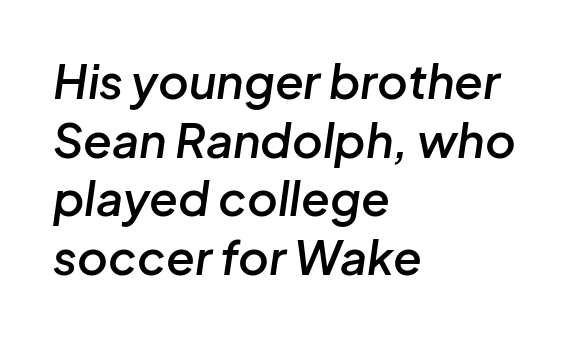
The image shows 47 px semibold type, italic (leaning right); set left-aligned, normal line spacing (1.25x), normal letter spacing, not underlined; low stroke contrast and a medium x-height.
